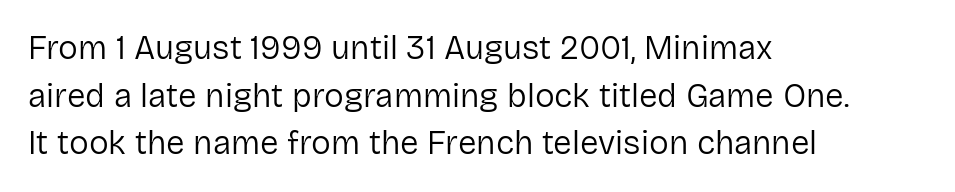
Q: Is the text bold? A: No.
Q: Is the text italic (slanted)? A: No, it is upright.
Q: Is the typeface a serif or a sans-serif typeface? A: Sans-serif.
Q: Is the text underlined? A: No.
Q: How is the paragraph aligned? A: Left-aligned.
Q: Is the spacing between letters normal or unusually wide? A: Normal.
Q: Is the spacing between lines tight, normal or loose? A: Normal.
Q: Width (condensed, normal, or wide)? A: Normal.
Q: Stroke contrast? A: Low.
Q: x-height? A: Medium.
Q: Monospaced? A: No.
